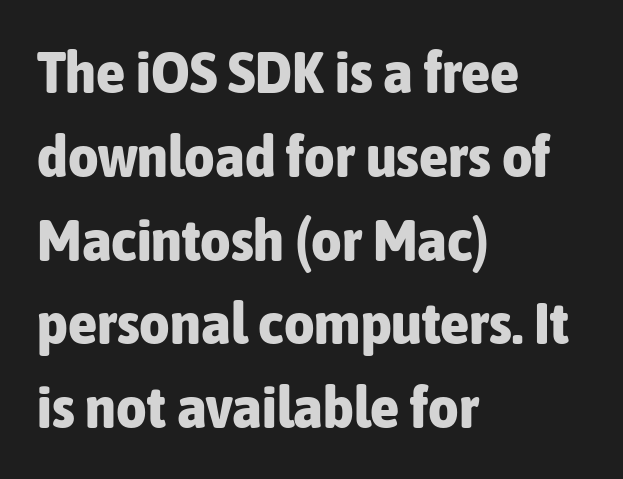
Q: Is the text bold? A: Yes.
Q: Is the text italic (slanted)? A: No, it is upright.
Q: Is the typeface a serif or a sans-serif typeface? A: Sans-serif.
Q: Is the text underlined? A: No.
Q: How is the paragraph aligned? A: Left-aligned.
Q: Is the spacing between letters normal or unusually wide? A: Normal.
Q: Is the spacing between lines tight, normal or loose? A: Normal.
Q: Width (condensed, normal, or wide)? A: Condensed.
Q: Stroke contrast? A: Low.
Q: x-height? A: Medium.
Q: Monospaced? A: No.
